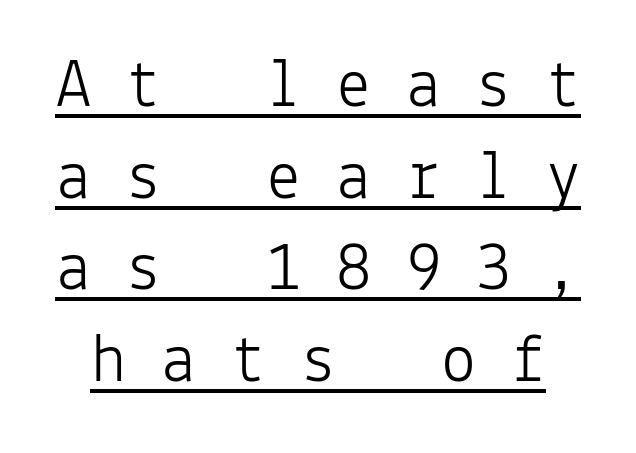
Do the characters align in a grid? Yes, the font is monospaced. These lines were composed using upright roman letters. This sample keeps an unexceptional amount of space between lines. Heaviness? Minimal to ordinary, like unemphasized prose. The lettering is marked with a stroke running underneath it.
